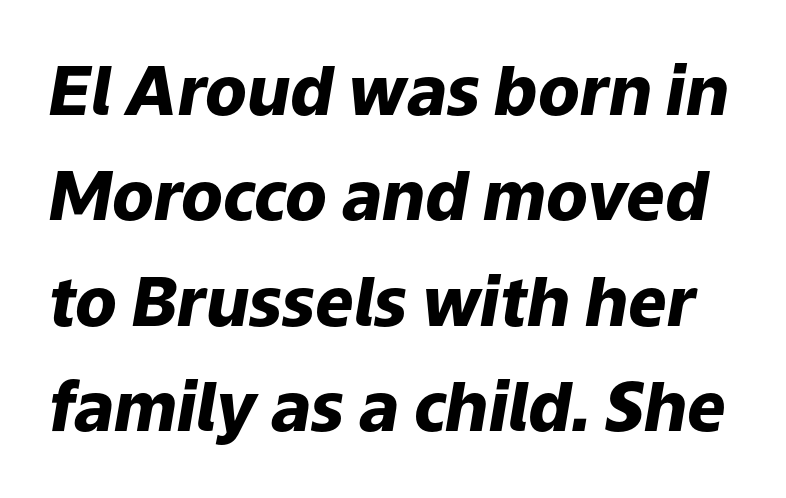
You could not count columns in this text — the font is proportionally spaced. Summary of vertical rhythm: regular, with standard interline spacing. The letters sit at their default tracking, neither squeezed nor spread. Glance below the letters and you will spot only blank space.
